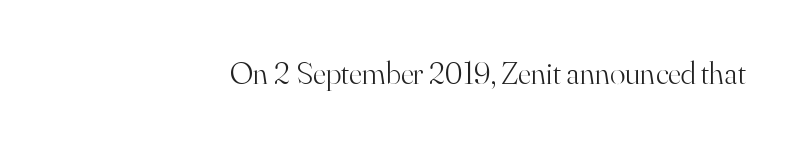
Q: Is the text bold? A: No.
Q: Is the text italic (slanted)? A: No, it is upright.
Q: Is the typeface a serif or a sans-serif typeface? A: Serif.
Q: Is the text underlined? A: No.
Q: How is the paragraph aligned? A: Right-aligned.
Q: Is the spacing between letters normal or unusually wide? A: Normal.
Q: Width (condensed, normal, or wide)? A: Normal.
Q: Stroke contrast? A: High.
Q: x-height? A: Small.
Q: Monospaced? A: No.
